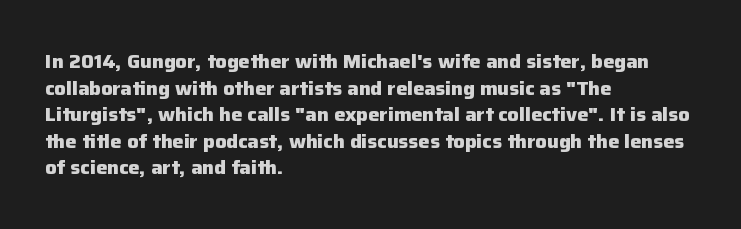
The typography opts for an upright posture over an oblique one. A classic flush-left, rag-right setting is used for this passage. Words appear dense and cohesive because spacing is normal. A full-strength bold gives these letters their thick strokes. Rule under the text: the space is simply empty.
